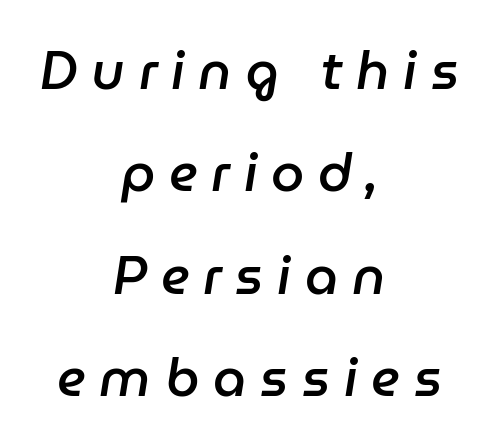
Q: Is the text bold? A: Semi-bold.
Q: Is the text italic (slanted)? A: Yes, it leans right by about 9 degrees.
Q: Is the text underlined? A: No.
Q: How is the paragraph aligned? A: Centered.
Q: Is the spacing between letters normal or unusually wide? A: Unusually wide.
Q: Is the spacing between lines tight, normal or loose? A: Loose.
Q: Width (condensed, normal, or wide)? A: Normal.
Q: Stroke contrast? A: Low.
Q: x-height? A: Medium.
Q: Monospaced? A: No.
